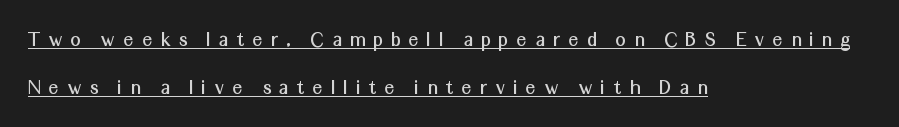
The image shows 22 px text type, upright; set left-aligned, loose line spacing (2.18x), unusually wide letter spacing (+0.39 em), underlined.
